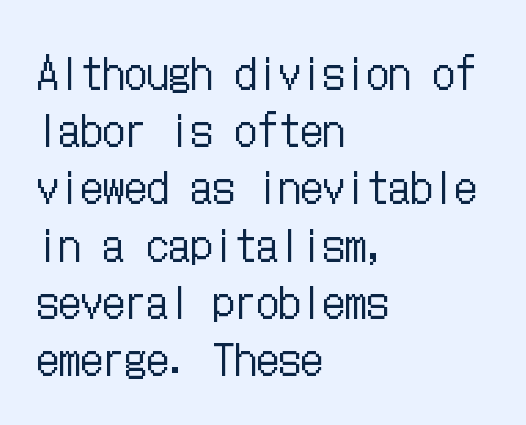
Q: Is the text bold? A: No.
Q: Is the text italic (slanted)? A: No, it is upright.
Q: Is the text underlined? A: No.
Q: How is the paragraph aligned? A: Left-aligned.
Q: Is the spacing between letters normal or unusually wide? A: Normal.
Q: Is the spacing between lines tight, normal or loose? A: Normal.
Q: Width (condensed, normal, or wide)? A: Condensed.
Q: Stroke contrast? A: Low.
Q: x-height? A: Medium.
